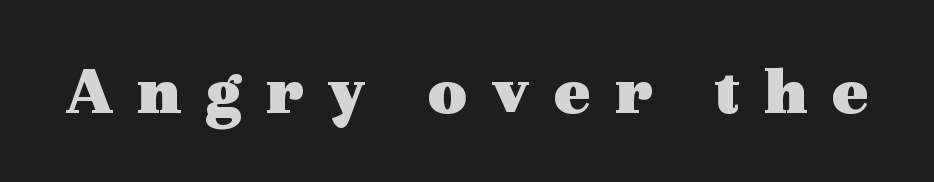
Looks like regular typesetting: each glyph gets only the width it needs. Loose tracking; the words dissolve into strings of separated letters. On the weight axis this lands at bold, roughly 700. Ordinary non-slanted type is in use. Descenders hang freely into open space.
